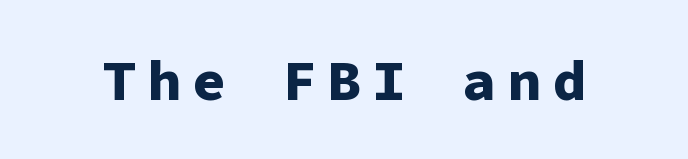
You could count columns in this text — the font is strictly monospaced. Check under the words: just untouched page. Serifs: no, the terminals of the letterforms are clean. Tall strokes in this sample are plumb rather than angled.
